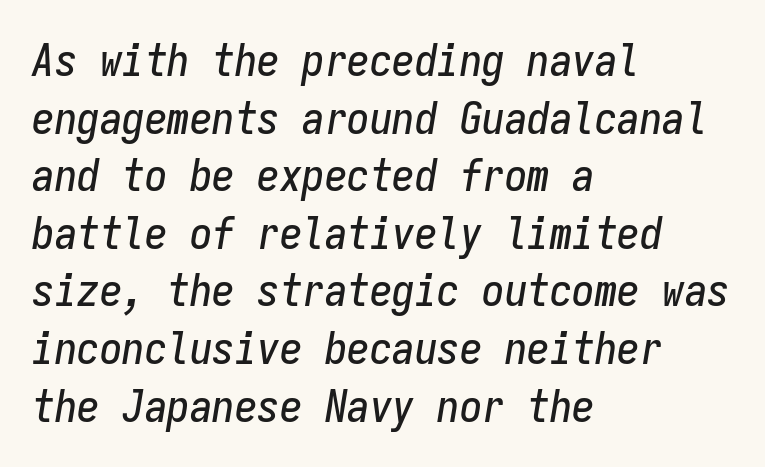
The image shows 45 px condensed type, italic (leaning right), monospaced; set left-aligned, normal line spacing (1.28x), normal letter spacing, not underlined; low stroke contrast and a medium x-height.
